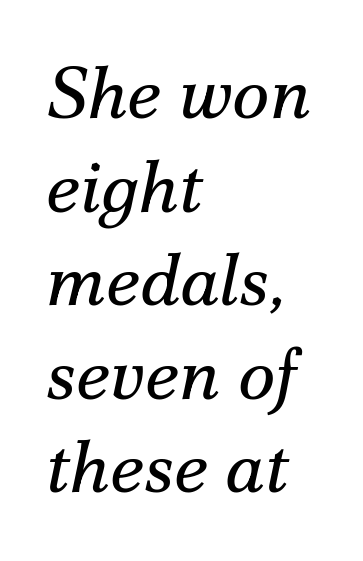
The letterforms sit at book weight or below. Little horizontal feet cap the strokes, marking this as serif type. One glance says typical: line gaps are just what's usual. Descender tails drop into unmarked territory. The face used here is proportionally spaced, like ordinary book or web type.
